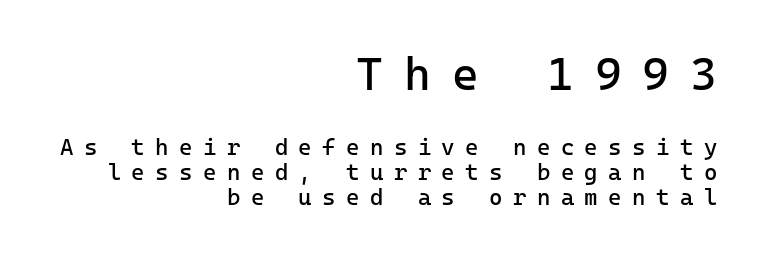
{"serif": "no", "italic": "no", "bold": "no", "weight": "regular", "width": "normal", "stroke_contrast": "low", "x_height": "medium", "monospaced": "yes", "underline": "no", "align": "right", "line_spacing": "tight", "line_spacing_ratio": 1.08, "letter_spacing": "wide", "letter_spacing_em": 0.45, "larger_block": "first", "size_ratio": 2.0, "glyph_px": 46}
